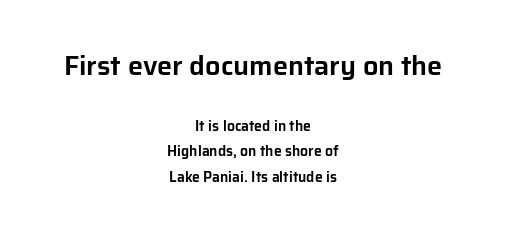
The image shows 27 px text type, upright; set centered, line spacing 1.82x, normal letter spacing, not underlined; the first (top) block is 1.93x larger.
